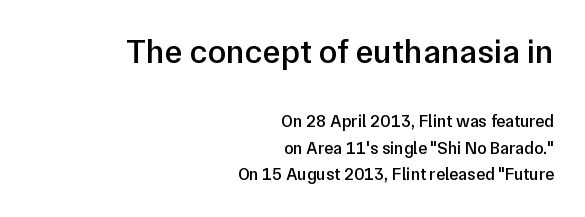
It's the straight-up-and-down kind of type. Large over small — that's the arrangement of the two blocks here. Spacing verdict: proportional, widths tailored to each character. Regular leading. Look at the tracking — it's just the regular setting, nothing added. This rendering employs a face without finishing strokes, i.e., a sans-serif.
